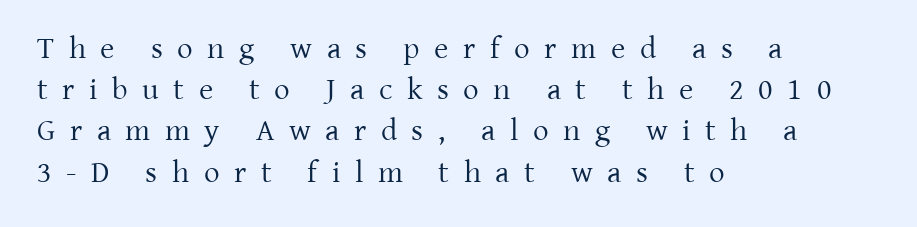
Q: Is the text bold? A: No.
Q: Is the text italic (slanted)? A: No, it is upright.
Q: Is the typeface a serif or a sans-serif typeface? A: Serif.
Q: Is the text underlined? A: No.
Q: How is the paragraph aligned? A: Left-aligned.
Q: Is the spacing between letters normal or unusually wide? A: Unusually wide.
Q: Is the spacing between lines tight, normal or loose? A: Normal.
Q: Width (condensed, normal, or wide)? A: Normal.
Q: Stroke contrast? A: Low.
Q: x-height? A: Medium.
Q: Monospaced? A: No.
